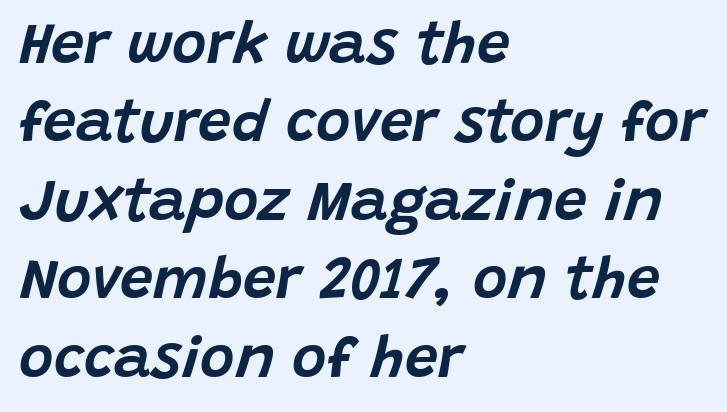
{"italic": "yes", "lean": "right", "slant_degrees": 15, "width": "normal", "stroke_contrast": "low", "x_height": "large", "monospaced": "no", "underline": "no", "align": "left", "line_spacing": "normal", "line_spacing_ratio": 1.33, "letter_spacing": "normal", "letter_spacing_em": 0.0, "glyph_px": 59}
